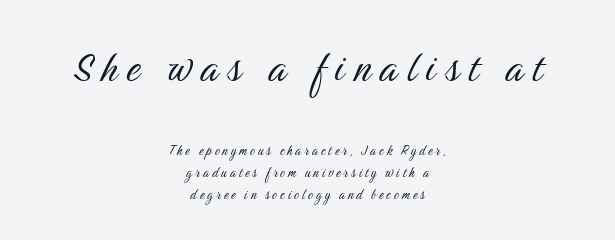
The image shows 49 px light, condensed sans-serif type; set centered, normal line spacing (1.35x), not underlined; the first (top) block is 3.06x larger; medium stroke contrast and a medium x-height.
